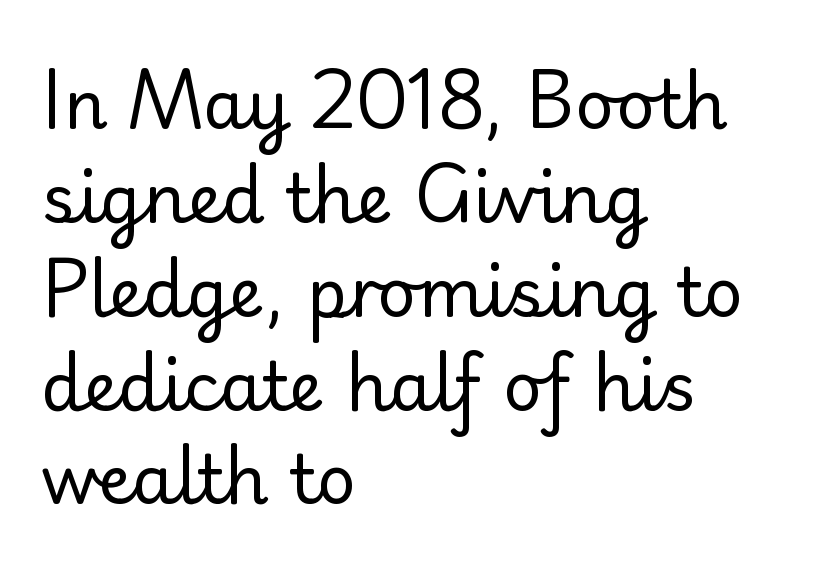
{"serif": "no", "italic": "no", "bold": "no", "weight": "regular", "width": "normal", "stroke_contrast": "low", "x_height": "small", "monospaced": "no", "underline": "no", "align": "left", "line_spacing": "normal", "line_spacing_ratio": 1.38, "letter_spacing": "normal", "letter_spacing_em": 0.0, "glyph_px": 68}
